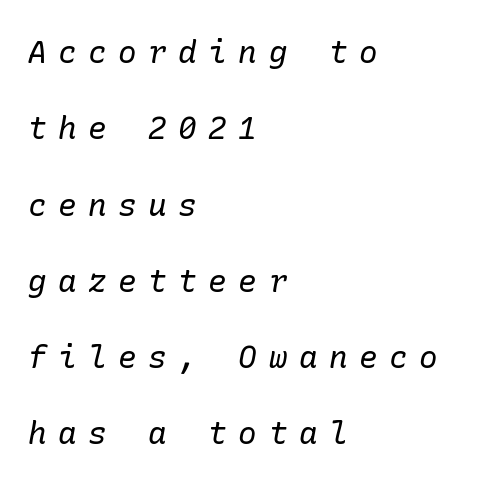
Q: Is the text bold? A: No.
Q: Is the text italic (slanted)? A: Yes, it leans right by about 10 degrees.
Q: Is the typeface a serif or a sans-serif typeface? A: Sans-serif.
Q: Is the text underlined? A: No.
Q: How is the paragraph aligned? A: Left-aligned.
Q: Is the spacing between letters normal or unusually wide? A: Unusually wide.
Q: Is the spacing between lines tight, normal or loose? A: Loose.
Q: Width (condensed, normal, or wide)? A: Normal.
Q: Stroke contrast? A: Low.
Q: x-height? A: Medium.
